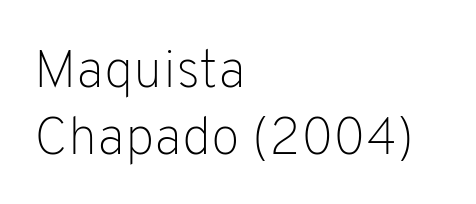
Q: Is the text bold? A: No.
Q: Is the text italic (slanted)? A: No, it is upright.
Q: Is the typeface a serif or a sans-serif typeface? A: Sans-serif.
Q: Is the text underlined? A: No.
Q: How is the paragraph aligned? A: Left-aligned.
Q: Is the spacing between letters normal or unusually wide? A: Normal.
Q: Is the spacing between lines tight, normal or loose? A: Normal.
Q: Width (condensed, normal, or wide)? A: Normal.
Q: Stroke contrast? A: Low.
Q: x-height? A: Medium.
Q: Monospaced? A: No.
